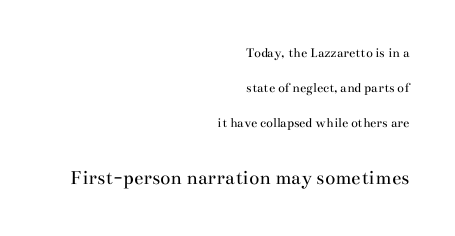
The image shows 21 px text type, upright; set right-aligned, loose line spacing (2.5x), normal letter spacing, not underlined; the second (bottom) block is 1.5x larger.
